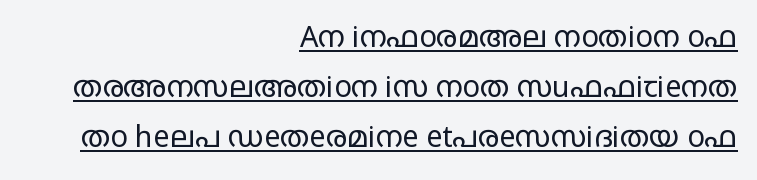
Q: Is the text bold? A: No.
Q: Is the text italic (slanted)? A: No, it is upright.
Q: Is the typeface a serif or a sans-serif typeface? A: Sans-serif.
Q: Is the text underlined? A: Yes.
Q: How is the paragraph aligned? A: Right-aligned.
Q: Is the spacing between letters normal or unusually wide? A: Normal.
Q: Width (condensed, normal, or wide)? A: Wide.
Q: Stroke contrast? A: Low.
Q: x-height? A: Large.
Q: Monospaced? A: No.
